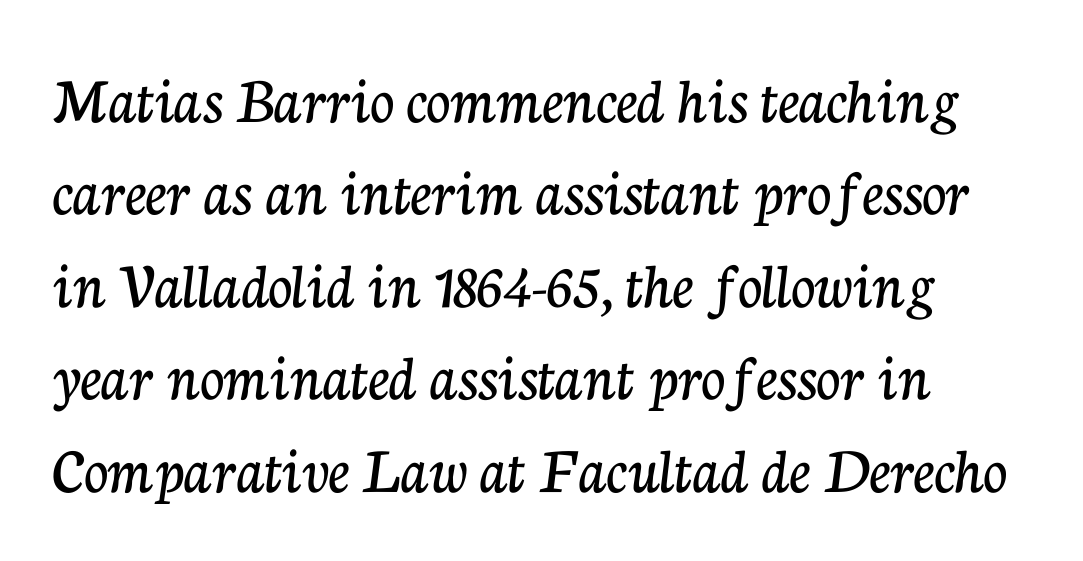
Q: Is the text italic (slanted)? A: Yes.
Q: Is the typeface a serif or a sans-serif typeface? A: Serif.
Q: Is the text underlined? A: No.
Q: How is the paragraph aligned? A: Left-aligned.
Q: Is the spacing between letters normal or unusually wide? A: Normal.
Q: Is the spacing between lines tight, normal or loose? A: Normal.
Q: Width (condensed, normal, or wide)? A: Normal.
Q: Stroke contrast? A: Low.
Q: x-height? A: Medium.
Q: Monospaced? A: No.
